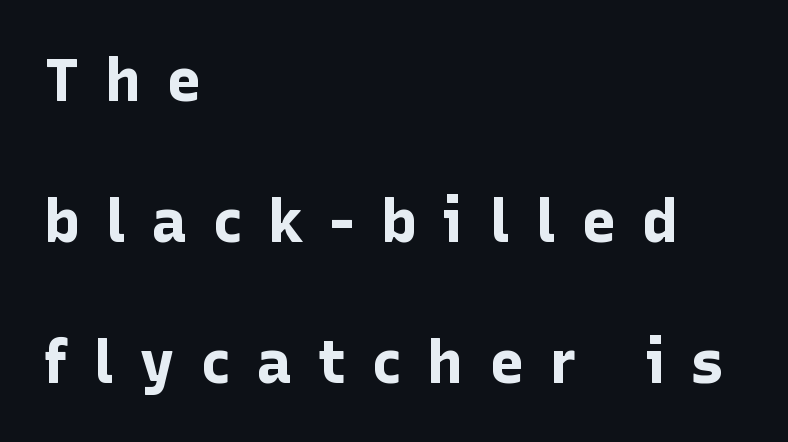
The image shows 60 px bold sans-serif type, upright; set left-aligned, loose line spacing (2.35x), unusually wide letter spacing (+0.42 em), not underlined; low stroke contrast and a medium x-height.
